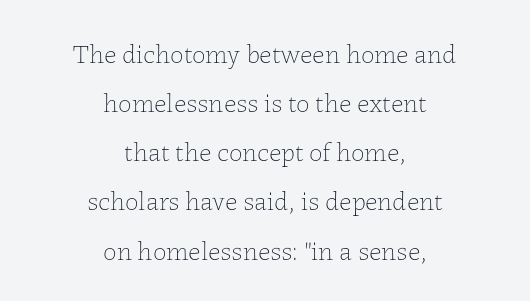
{"italic": "no", "bold": "no", "underline": "no", "align": "center", "line_spacing_ratio": 1.82, "letter_spacing": "normal", "letter_spacing_em": 0.0, "glyph_px": 27}
